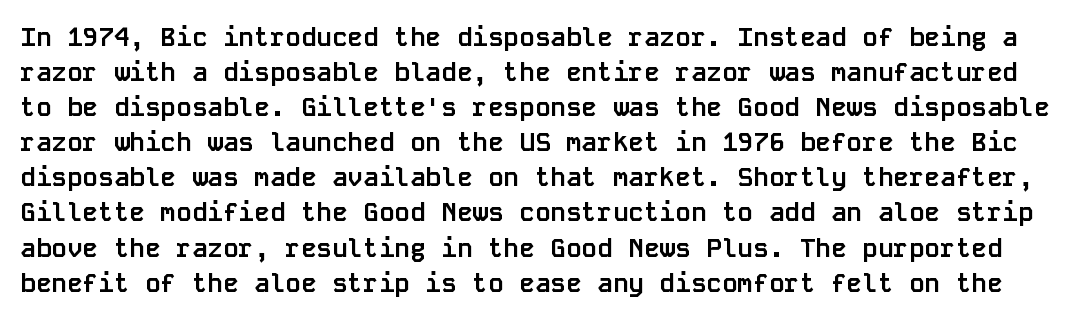
{"italic": "no", "bold": "yes", "underline": "no", "line_spacing": "normal", "line_spacing_ratio": 1.35, "letter_spacing": "normal", "letter_spacing_em": 0.0, "glyph_px": 26}
